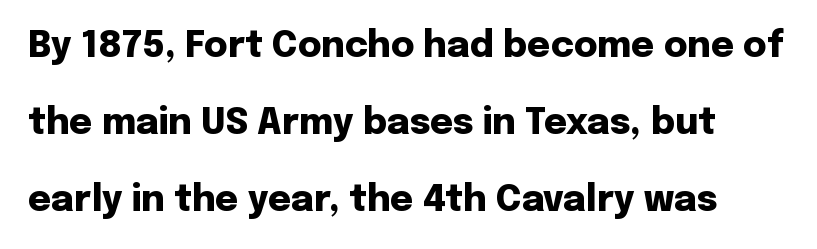
Q: Is the text bold? A: Yes.
Q: Is the text italic (slanted)? A: No, it is upright.
Q: Is the typeface a serif or a sans-serif typeface? A: Sans-serif.
Q: Is the text underlined? A: No.
Q: Is the spacing between letters normal or unusually wide? A: Normal.
Q: Is the spacing between lines tight, normal or loose? A: Loose.
Q: Width (condensed, normal, or wide)? A: Normal.
Q: Stroke contrast? A: Low.
Q: x-height? A: Medium.
Q: Monospaced? A: No.
